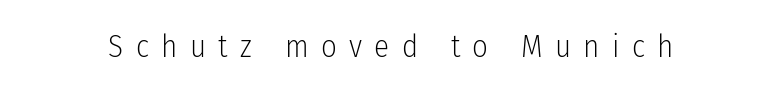
Q: Is the text bold? A: No.
Q: Is the text italic (slanted)? A: No, it is upright.
Q: Is the typeface a serif or a sans-serif typeface? A: Sans-serif.
Q: Is the text underlined? A: No.
Q: Is the spacing between letters normal or unusually wide? A: Unusually wide.
Q: Width (condensed, normal, or wide)? A: Condensed.
Q: Stroke contrast? A: Low.
Q: x-height? A: Medium.
Q: Monospaced? A: No.
